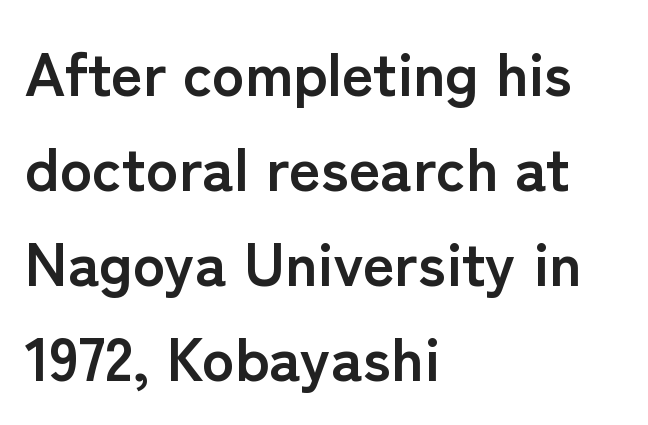
A sans-serif font was chosen for this passage. The line texture is even and compact thanks to regular tracking. Designer's note — italics off, roman on. Layout note: lines flush left.
